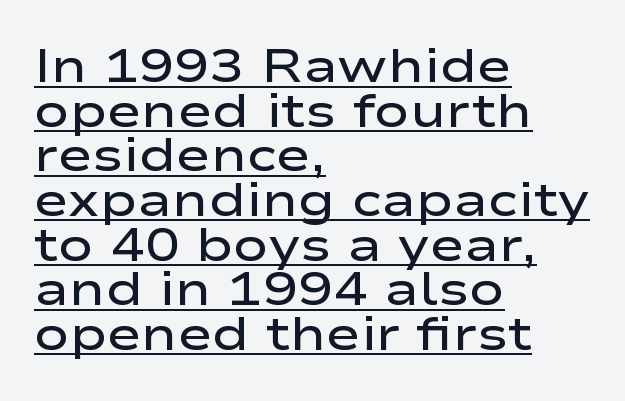
All the whitespace from short lines collects on the right. The rendering shows plain stroke endings on the letterforms — a sans-serif design. Compared with undecorated copy, this sample adds a rule below the words. Character widths vary here, with narrow letters taking less room than wide ones.
